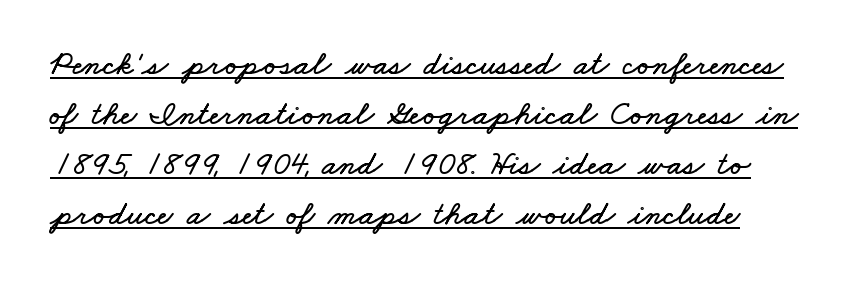
The image shows 34 px wide type; set normal line spacing (1.47x), normal letter spacing, underlined; low stroke contrast and a small x-height.
